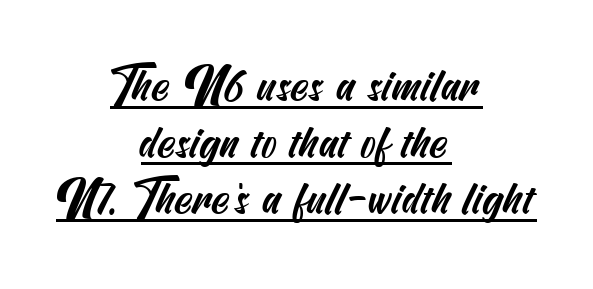
Q: Is the typeface a serif or a sans-serif typeface? A: Sans-serif.
Q: Is the text underlined? A: Yes.
Q: How is the paragraph aligned? A: Centered.
Q: Is the spacing between letters normal or unusually wide? A: Normal.
Q: Width (condensed, normal, or wide)? A: Condensed.
Q: Stroke contrast? A: Medium.
Q: x-height? A: Small.
